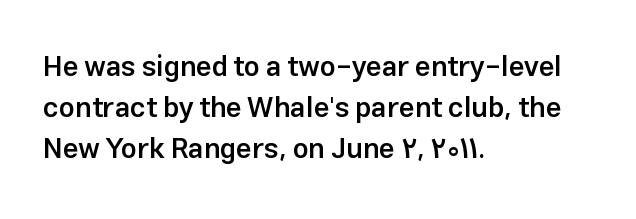
The image shows 28 px semibold sans-serif type, upright; set left-aligned, normal line spacing (1.47x), normal letter spacing, not underlined; low stroke contrast and a medium x-height.
